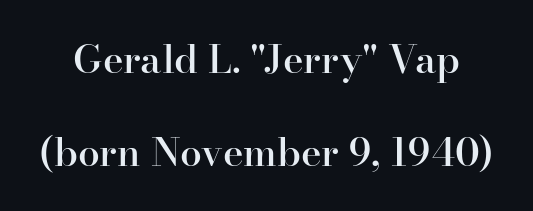
Whoever set this chose breathing room over compactness in the vertical rhythm. Each letter keeps its own natural width here, so spacing adapts to shape. This sample uses plain, unmodified letter spacing. It's the straight-up-and-down kind of type. Underline: absent. Each letter's strokes conclude with small projecting serifs.
